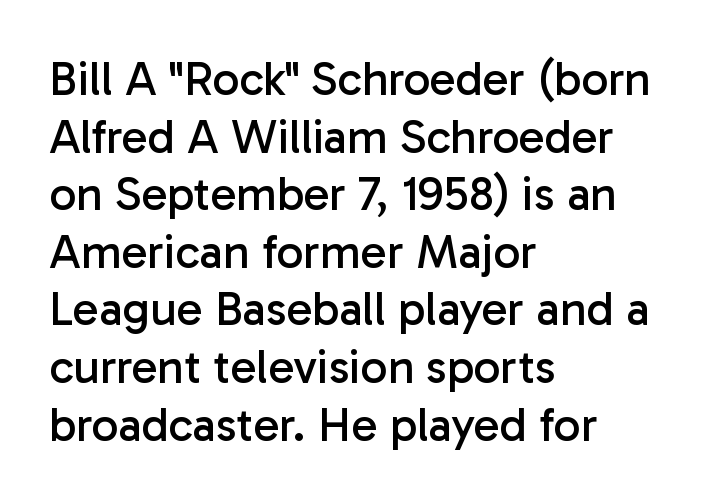
Upright lettering throughout. Each line starts at the same left margin while the right side varies. This sample has the flowing, uneven cadence of proportional lettering. In terms of letterform style, serifs are entirely absent. Vertical stems look standard width or narrower in stroke. Any mark beneath the type? The region is blank.
